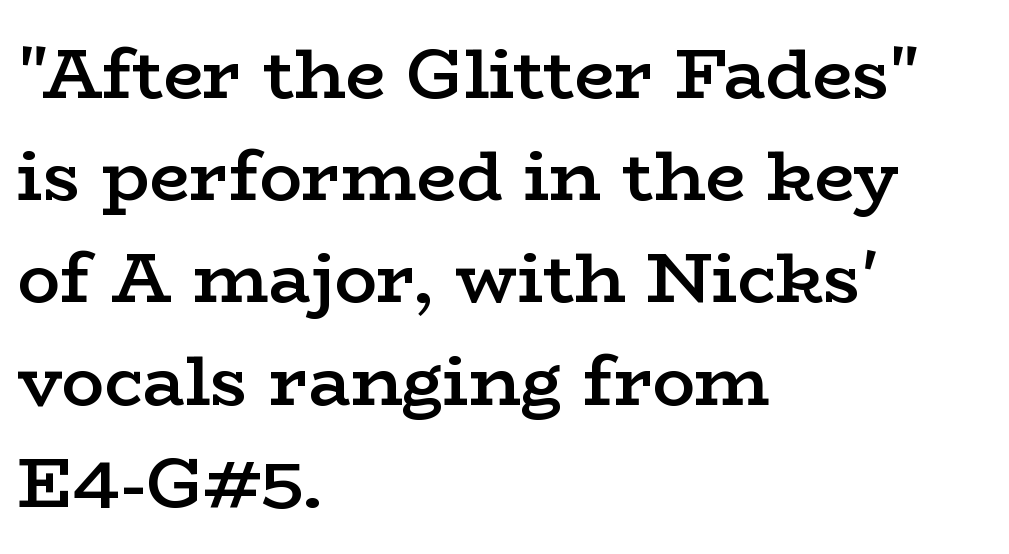
{"serif": "yes", "italic": "no", "bold": "semi", "weight": "semibold", "width": "wide", "stroke_contrast": "low", "x_height": "medium", "monospaced": "no", "underline": "no", "align": "left", "line_spacing": "normal", "line_spacing_ratio": 1.44, "letter_spacing": "normal", "letter_spacing_em": 0.0, "glyph_px": 71}
